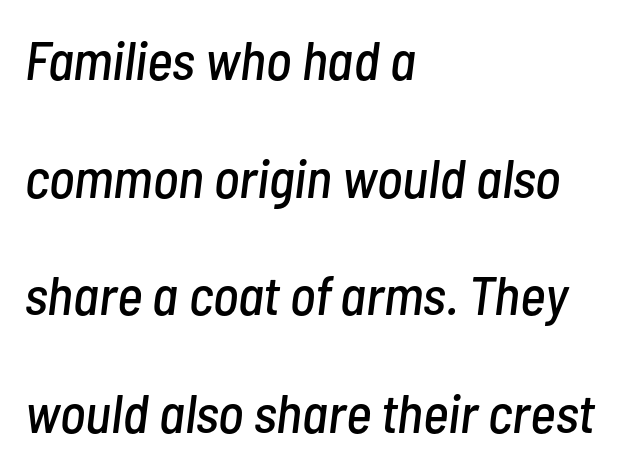
{"italic": "yes", "lean": "right", "slant_degrees": 7, "width": "condensed", "stroke_contrast": "low", "x_height": "medium", "monospaced": "no", "underline": "no", "align": "left", "line_spacing": "loose", "line_spacing_ratio": 2.14, "letter_spacing": "normal", "letter_spacing_em": 0.0, "glyph_px": 55}
